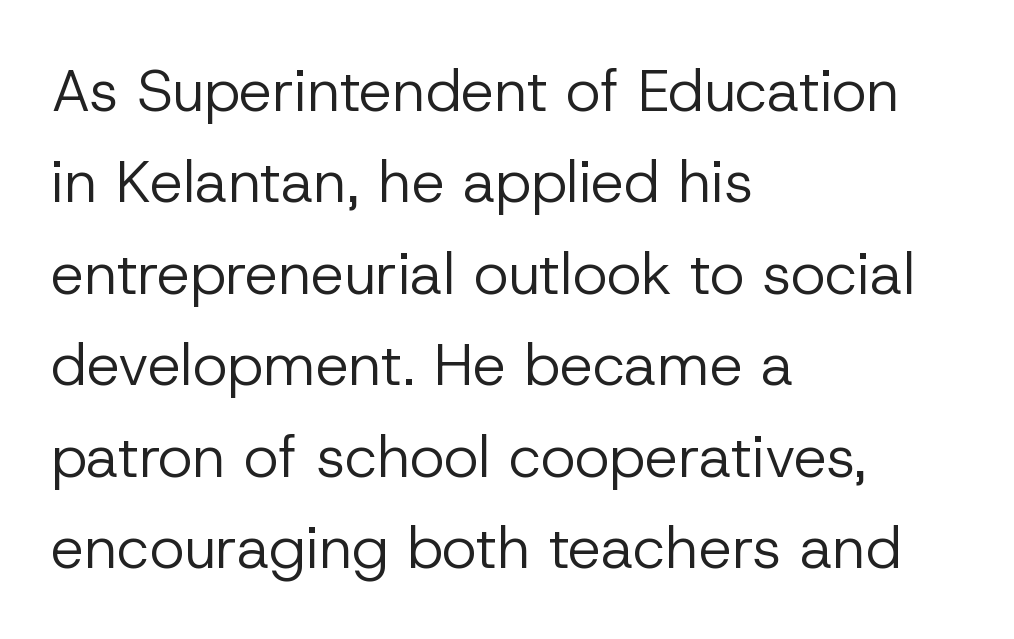
Q: Is the text bold? A: No.
Q: Is the text italic (slanted)? A: No, it is upright.
Q: Is the typeface a serif or a sans-serif typeface? A: Sans-serif.
Q: Is the text underlined? A: No.
Q: How is the paragraph aligned? A: Left-aligned.
Q: Is the spacing between letters normal or unusually wide? A: Normal.
Q: Is the spacing between lines tight, normal or loose? A: Normal.
Q: Width (condensed, normal, or wide)? A: Normal.
Q: Stroke contrast? A: Low.
Q: x-height? A: Medium.
Q: Monospaced? A: No.
